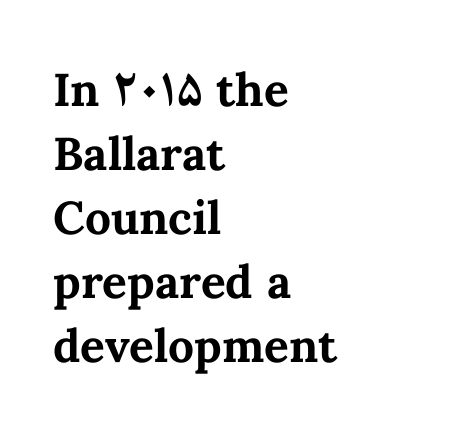
Q: Is the text bold? A: Yes.
Q: Is the text italic (slanted)? A: No, it is upright.
Q: Is the text underlined? A: No.
Q: How is the paragraph aligned? A: Left-aligned.
Q: Is the spacing between letters normal or unusually wide? A: Normal.
Q: Is the spacing between lines tight, normal or loose? A: Normal.
Q: Width (condensed, normal, or wide)? A: Normal.
Q: Stroke contrast? A: Medium.
Q: x-height? A: Medium.
Q: Monospaced? A: No.
